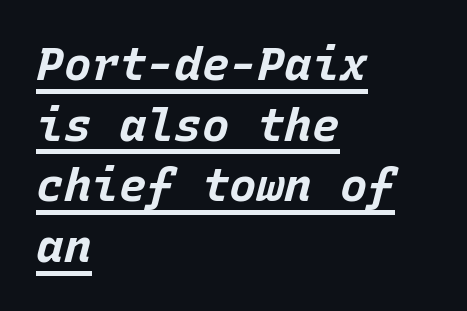
The image shows 46 px bold type, italic (leaning right), monospaced; set left-aligned, normal line spacing (1.32x), normal letter spacing, underlined; low stroke contrast and a large x-height.
